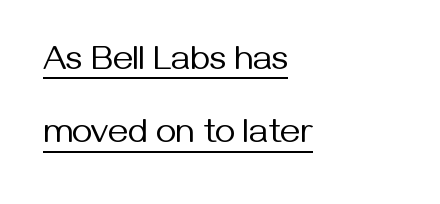
Somebody hit Ctrl+U on this one — the words are underlined. Think of a printed novel: that variable character pitch is what you see here. Horizontal bands of white between lines are thick stripes. Nobody touched the tracking dial on this one. Counters stay open thanks to moderate or lighter strokes. A classic flush-left, rag-right setting is used for this passage.
